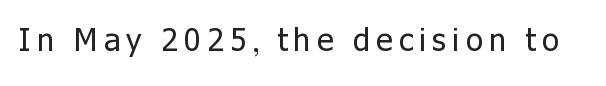
A clean baseline with only descenders dipping below it. No heavy texture on the line: the type isn't bold. Varying glyph widths throughout — classic text-font behaviour. Students, note that the glyphs here are deliberately spaced far apart.
